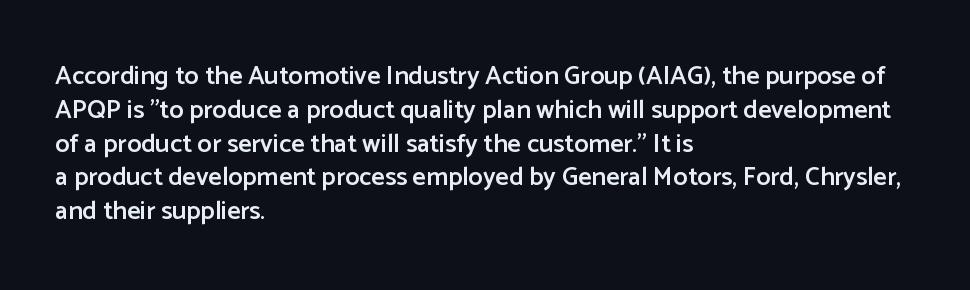
Q: Is the text bold? A: Semi-bold.
Q: Is the text italic (slanted)? A: No, it is upright.
Q: Is the text underlined? A: No.
Q: How is the paragraph aligned? A: Left-aligned.
Q: Is the spacing between letters normal or unusually wide? A: Normal.
Q: Is the spacing between lines tight, normal or loose? A: Normal.
